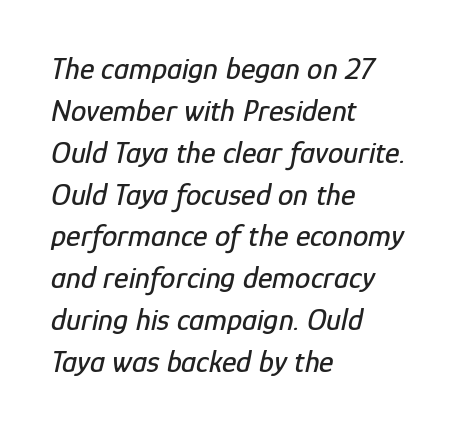
Q: Is the text italic (slanted)? A: Yes, it leans right by about 12 degrees.
Q: Is the text underlined? A: No.
Q: How is the paragraph aligned? A: Left-aligned.
Q: Is the spacing between letters normal or unusually wide? A: Normal.
Q: Is the spacing between lines tight, normal or loose? A: Normal.
Q: Width (condensed, normal, or wide)? A: Condensed.
Q: Stroke contrast? A: Low.
Q: x-height? A: Medium.
Q: Monospaced? A: No.
